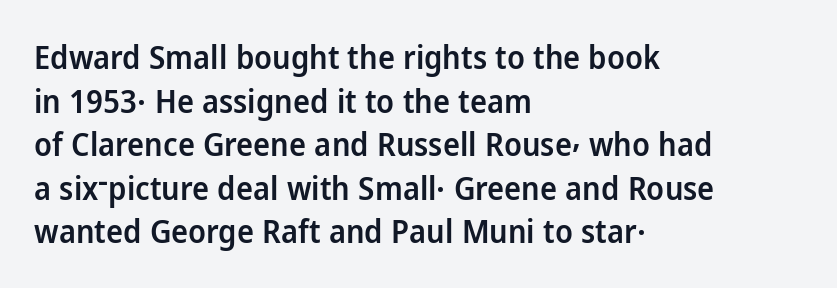
The image shows 32 px semibold sans-serif type, upright; set left-aligned, normal line spacing (1.36x), normal letter spacing, not underlined; low stroke contrast and a medium x-height.
